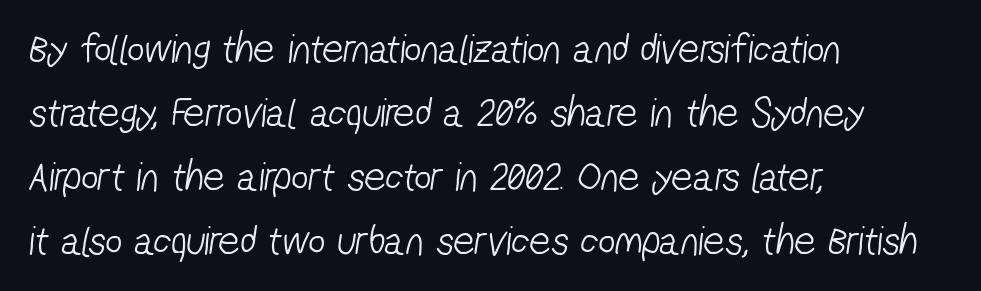
Q: Is the text bold? A: No.
Q: Is the typeface a serif or a sans-serif typeface? A: Sans-serif.
Q: Is the text underlined? A: No.
Q: How is the paragraph aligned? A: Left-aligned.
Q: Is the spacing between letters normal or unusually wide? A: Normal.
Q: Is the spacing between lines tight, normal or loose? A: Normal.
Q: Width (condensed, normal, or wide)? A: Condensed.
Q: Stroke contrast? A: Low.
Q: x-height? A: Medium.
Q: Monospaced? A: No.
